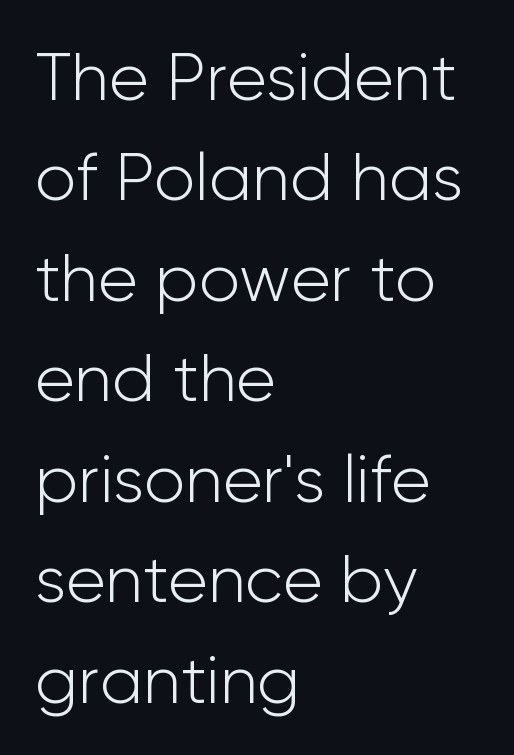
Look at the bottom of the vertical strokes: they stop flat, with no serifs. The weight would be labelled regular, book, light, or lighter still. Letter spacing: default. Upright lettering throughout.
